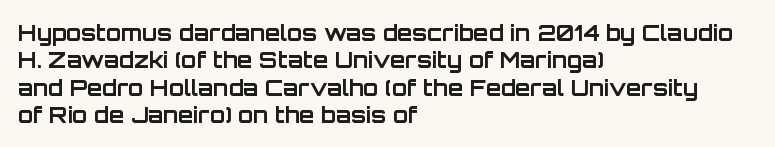
Q: Is the text bold? A: Yes.
Q: Is the text italic (slanted)? A: No, it is upright.
Q: Is the text underlined? A: No.
Q: How is the paragraph aligned? A: Left-aligned.
Q: Is the spacing between letters normal or unusually wide? A: Normal.
